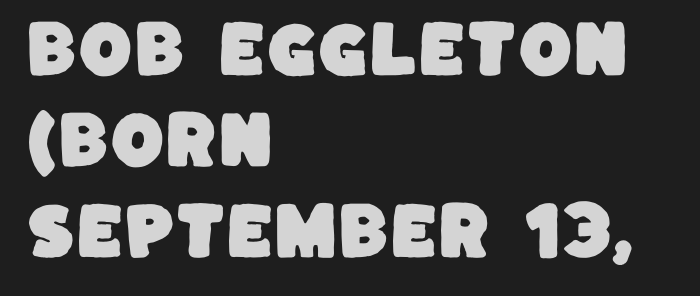
{"serif": "no", "width": "normal", "stroke_contrast": "low", "x_height": "large", "monospaced": "no", "underline": "no", "align": "left", "line_spacing": "normal", "line_spacing_ratio": 1.47, "letter_spacing": "normal", "letter_spacing_em": 0.0, "glyph_px": 62}
